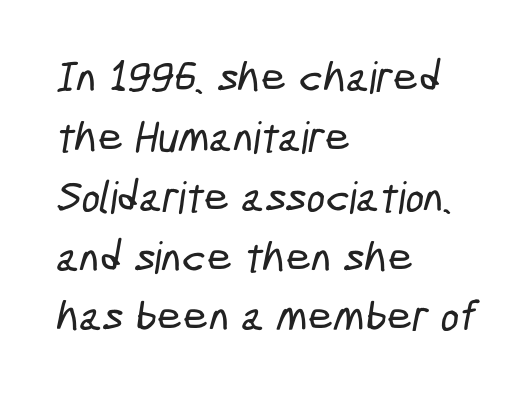
The passage shown is typeset with a sans-serif family. The rendering uses a moderate line-height, typical for paragraphs. This sample is left-justified, so line endings fall wherever the words run out. Honestly, the letter spacing is just normal — you wouldn't notice it. Varying glyph widths throughout — classic text-font behaviour.
